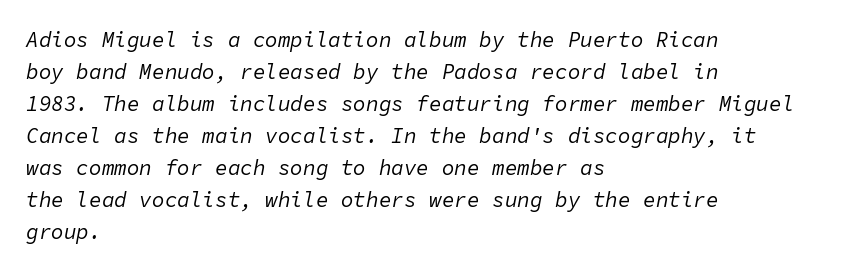
Counters stay open thanks to moderate or lighter strokes. Caption: multi-line text, flush left, ragged right. Rendered with sloped, italic letterforms. Letter spacing: default. Vertical spacing — default. Clear beneath every line of the passage.
